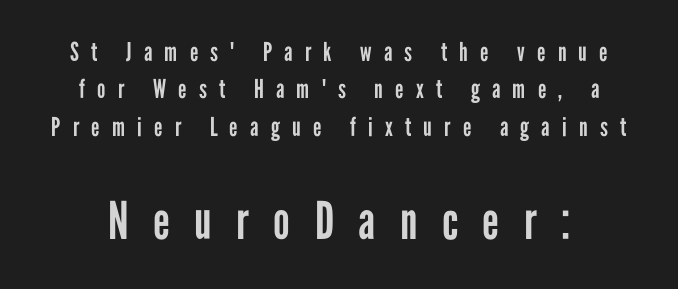
{"serif": "no", "italic": "no", "bold": "no", "weight": "regular", "width": "condensed", "stroke_contrast": "low", "x_height": "medium", "monospaced": "no", "underline": "no", "line_spacing": "normal", "line_spacing_ratio": 1.44, "letter_spacing": "wide", "letter_spacing_em": 0.47, "larger_block": "second", "size_ratio": 2.0, "glyph_px": 52}
